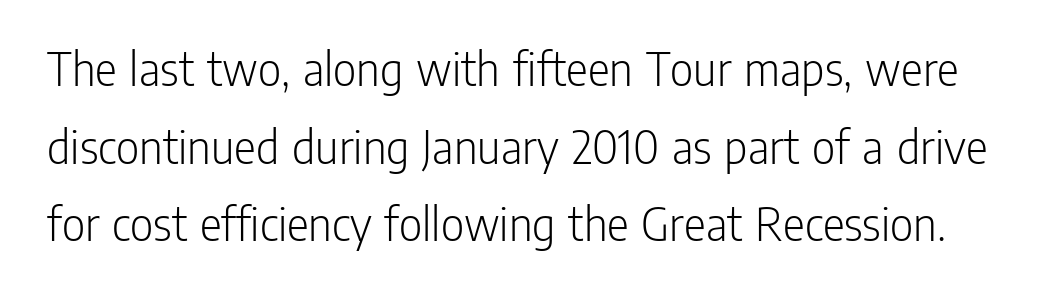
Q: Is the text bold? A: No.
Q: Is the text italic (slanted)? A: No, it is upright.
Q: Is the typeface a serif or a sans-serif typeface? A: Sans-serif.
Q: Is the text underlined? A: No.
Q: Is the spacing between letters normal or unusually wide? A: Normal.
Q: Is the spacing between lines tight, normal or loose? A: Normal.
Q: Width (condensed, normal, or wide)? A: Condensed.
Q: Stroke contrast? A: Low.
Q: x-height? A: Medium.
Q: Monospaced? A: No.
